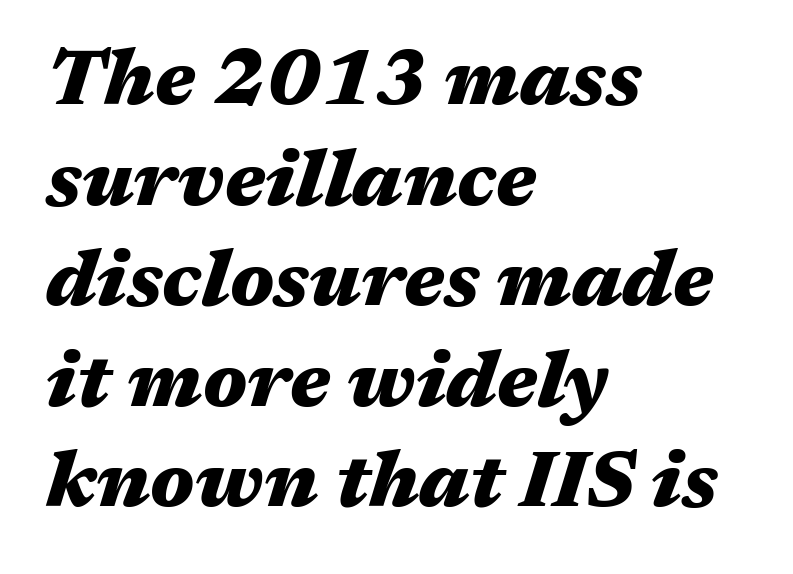
Interline gaps are of average width in this sample. You could not count columns in this text — the font is proportionally spaced. Underline: absent. What stands out about the letter spacing? Nothing — it is the standard amount. Every row of glyphs begins at an identical x-position on the left.
